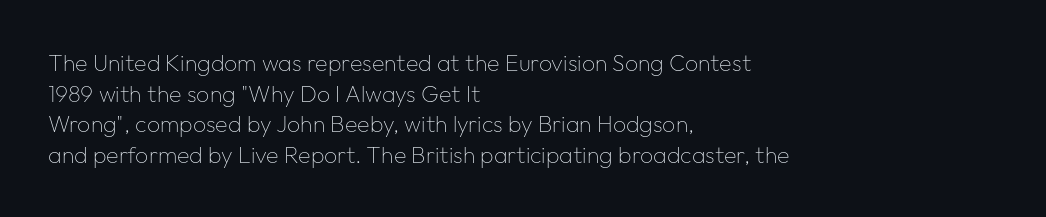
Q: Is the text bold? A: No.
Q: Is the text italic (slanted)? A: No, it is upright.
Q: Is the text underlined? A: No.
Q: How is the paragraph aligned? A: Left-aligned.
Q: Is the spacing between letters normal or unusually wide? A: Normal.
Q: Is the spacing between lines tight, normal or loose? A: Normal.
